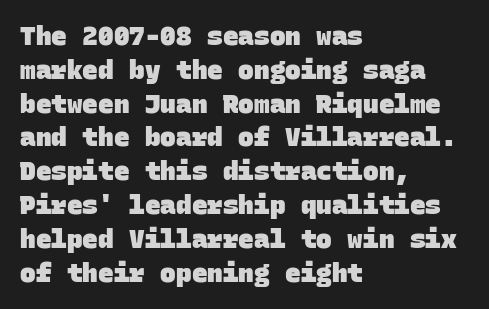
The image shows 26 px bold type; set left-aligned, normal line spacing (1.3x), normal letter spacing, not underlined.
